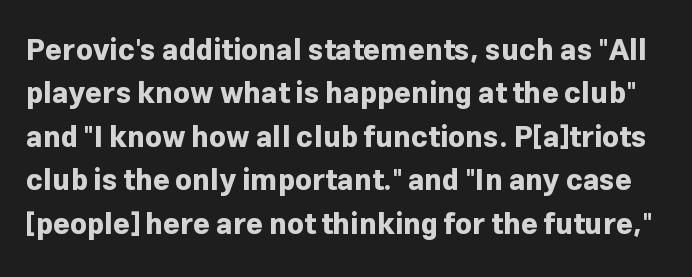
{"serif": "no", "italic": "no", "bold": "yes", "weight": "bold", "width": "normal", "stroke_contrast": "low", "x_height": "medium", "monospaced": "no", "underline": "no", "line_spacing": "normal", "line_spacing_ratio": 1.5, "letter_spacing": "normal", "letter_spacing_em": 0.0, "glyph_px": 29}
